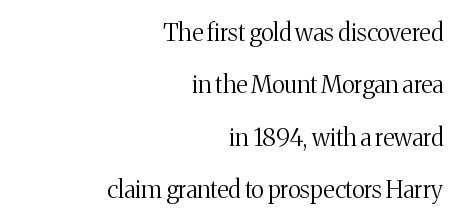
Q: Is the text bold? A: No.
Q: Is the text italic (slanted)? A: No, it is upright.
Q: Is the text underlined? A: No.
Q: How is the paragraph aligned? A: Right-aligned.
Q: Is the spacing between letters normal or unusually wide? A: Normal.
Q: Is the spacing between lines tight, normal or loose? A: Loose.
